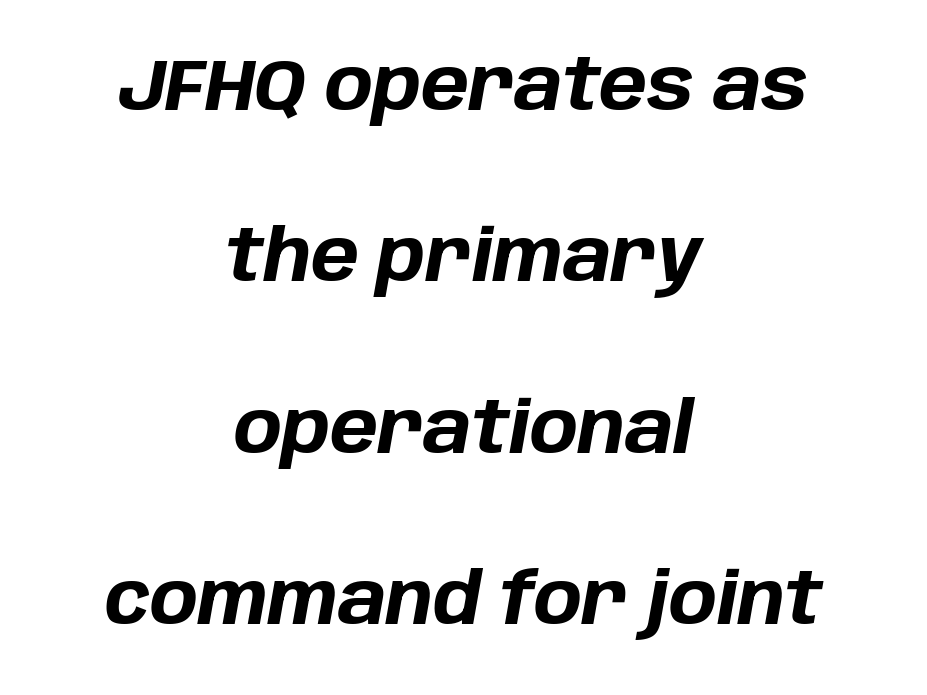
Q: Is the text bold? A: Yes.
Q: Is the text italic (slanted)? A: Yes, it leans right by about 10 degrees.
Q: Is the text underlined? A: No.
Q: How is the paragraph aligned? A: Centered.
Q: Is the spacing between letters normal or unusually wide? A: Normal.
Q: Is the spacing between lines tight, normal or loose? A: Loose.
Q: Width (condensed, normal, or wide)? A: Normal.
Q: Stroke contrast? A: Low.
Q: x-height? A: Large.
Q: Monospaced? A: No.
